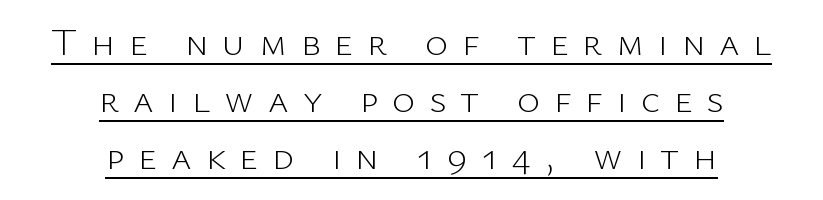
{"serif": "no", "italic": "no", "bold": "no", "weight": "light", "width": "normal", "stroke_contrast": "low", "x_height": "medium", "monospaced": "no", "underline": "yes", "align": "center", "line_spacing": "normal", "line_spacing_ratio": 1.46, "letter_spacing": "wide", "letter_spacing_em": 0.36, "glyph_px": 39}
